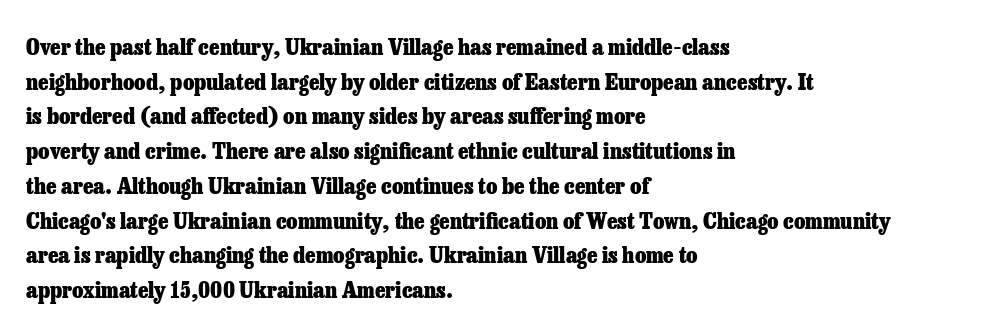
The image shows 23 px bold type, upright; set left-aligned, normal line spacing (1.51x), normal letter spacing, not underlined.
